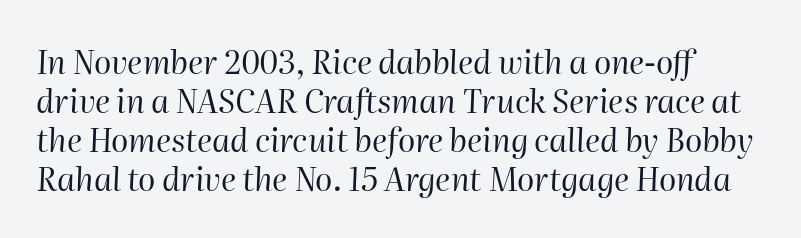
The image shows 32 px regular-weight type, italic (leaning right); set line spacing 1.22x, normal letter spacing, not underlined; high stroke contrast and a medium x-height.
